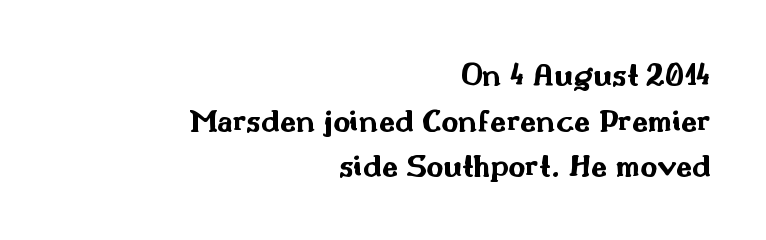
The image shows 33 px bold, wide sans-serif type, upright; set right-aligned, normal line spacing (1.38x), normal letter spacing, not underlined; medium stroke contrast and a small x-height.
